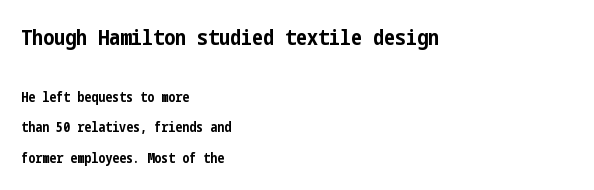
Q: Is the text bold? A: Yes.
Q: Is the text italic (slanted)? A: No, it is upright.
Q: Is the text underlined? A: No.
Q: How is the paragraph aligned? A: Left-aligned.
Q: Is the spacing between letters normal or unusually wide? A: Normal.
Q: Is the spacing between lines tight, normal or loose? A: Loose.
Q: Which block of text is set in a larger size, the first (top) or the second (bottom)? A: The first (top) one.
